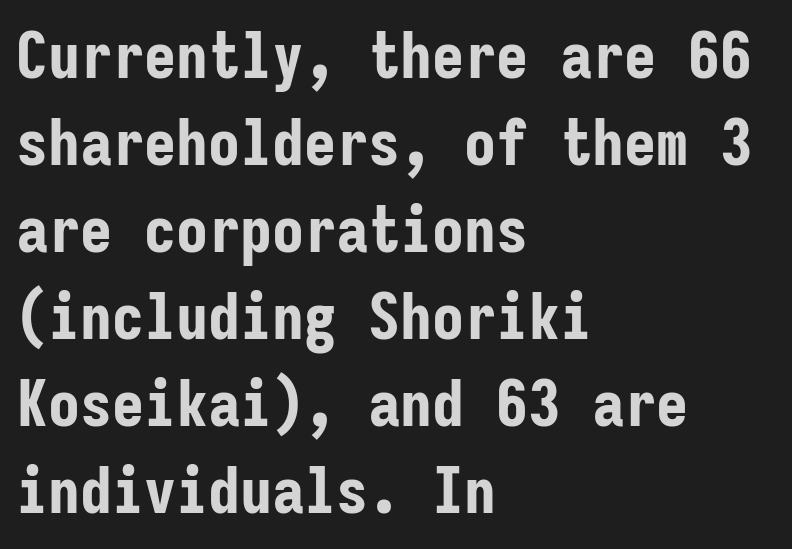
Q: Is the text bold? A: Yes.
Q: Is the text italic (slanted)? A: No, it is upright.
Q: Is the typeface a serif or a sans-serif typeface? A: Sans-serif.
Q: Is the text underlined? A: No.
Q: How is the paragraph aligned? A: Left-aligned.
Q: Is the spacing between letters normal or unusually wide? A: Normal.
Q: Is the spacing between lines tight, normal or loose? A: Normal.
Q: Width (condensed, normal, or wide)? A: Condensed.
Q: Stroke contrast? A: Low.
Q: x-height? A: Medium.
Q: Monospaced? A: Yes.
